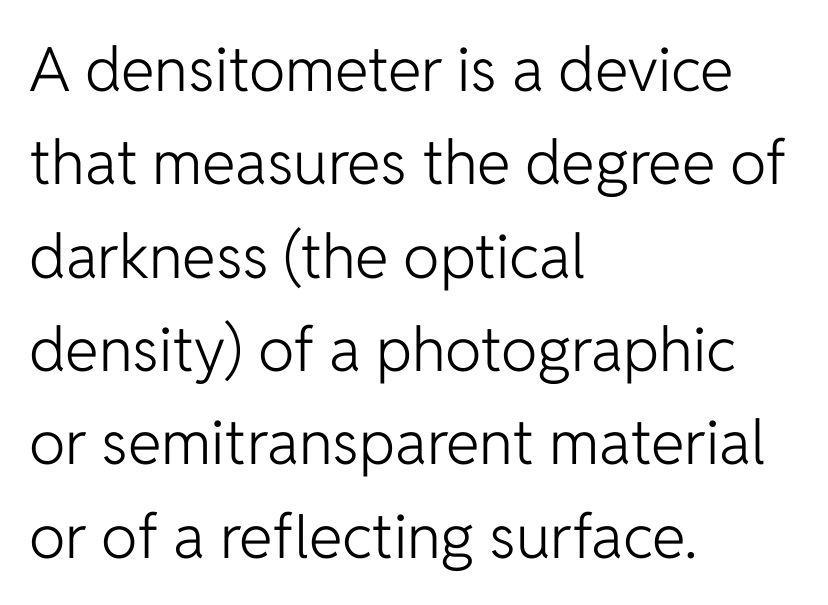
Q: Is the text bold? A: No.
Q: Is the text italic (slanted)? A: No, it is upright.
Q: Is the typeface a serif or a sans-serif typeface? A: Sans-serif.
Q: Is the text underlined? A: No.
Q: How is the paragraph aligned? A: Left-aligned.
Q: Is the spacing between letters normal or unusually wide? A: Normal.
Q: Is the spacing between lines tight, normal or loose? A: Normal.
Q: Width (condensed, normal, or wide)? A: Normal.
Q: Stroke contrast? A: Low.
Q: x-height? A: Medium.
Q: Monospaced? A: No.
